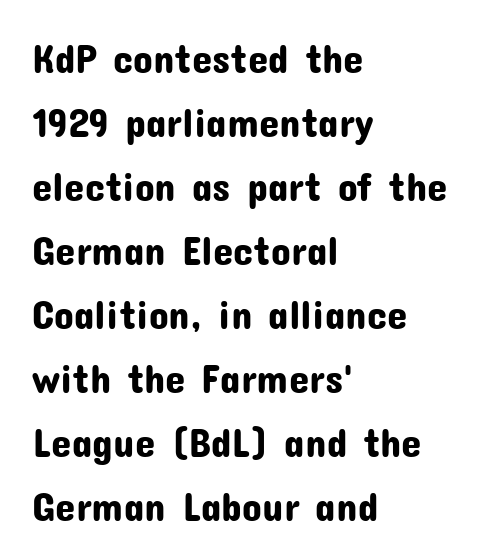
Horizontal alignment here is leftward, the default for most running prose. Letterform terminals end flat and unadorned throughout the passage. Students, observe: this is what conventionally led text looks like. Spacing verdict: proportional, widths tailored to each character. Short note: letters normally spaced. Type without underlining.
